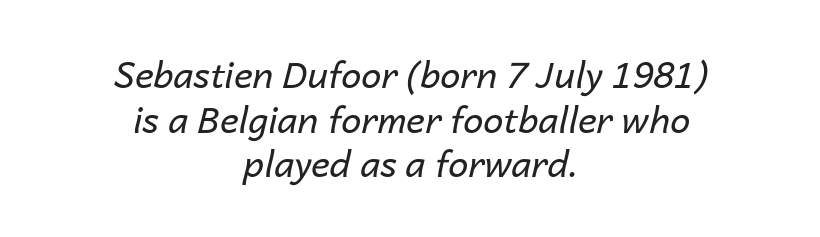
Q: Is the text bold? A: No.
Q: Is the text italic (slanted)? A: Yes, it leans right by about 14 degrees.
Q: Is the text underlined? A: No.
Q: How is the paragraph aligned? A: Centered.
Q: Is the spacing between letters normal or unusually wide? A: Normal.
Q: Width (condensed, normal, or wide)? A: Normal.
Q: Stroke contrast? A: Low.
Q: x-height? A: Medium.
Q: Monospaced? A: No.
